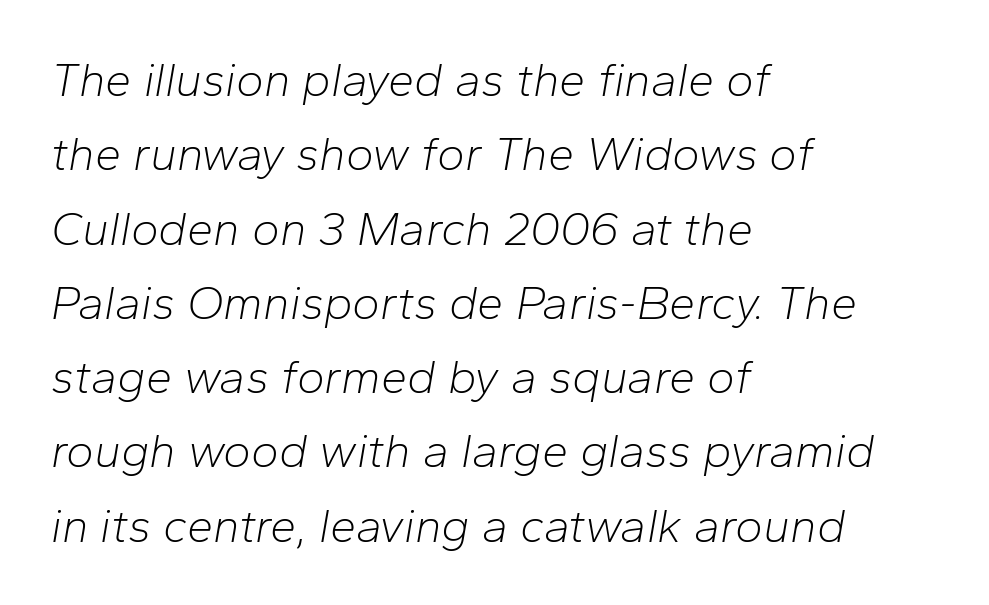
Nobody drew a line under any word here. The rag falls on the right side of this text block. The strokes are not fattened; the text isn't bold. Leading matches the norm, producing a regular column. What stands out about the letter spacing? Nothing — it is the standard amount. The letters are slanted; this is an italic face.
